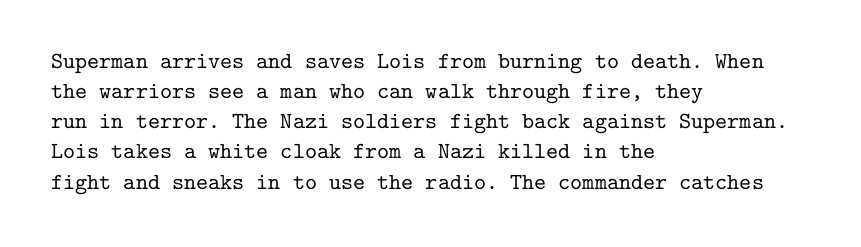
Q: Is the text italic (slanted)? A: No, it is upright.
Q: Is the text underlined? A: No.
Q: How is the paragraph aligned? A: Left-aligned.
Q: Is the spacing between letters normal or unusually wide? A: Normal.
Q: Is the spacing between lines tight, normal or loose? A: Normal.
